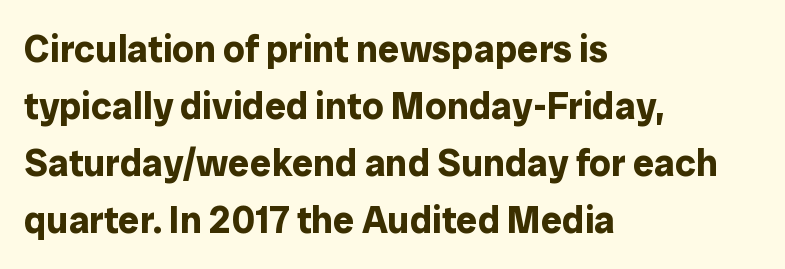
The image shows 38 px bold sans-serif type, upright; set left-aligned, normal line spacing (1.5x), normal letter spacing, not underlined; low stroke contrast and a medium x-height.
